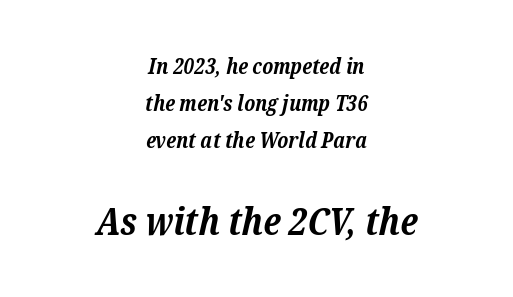
The image shows 39 px bold serif type, italic (leaning right); set centered, normal line spacing (1.69x), normal letter spacing, not underlined; the second (bottom) block is 1.77x larger; low stroke contrast and a medium x-height.
